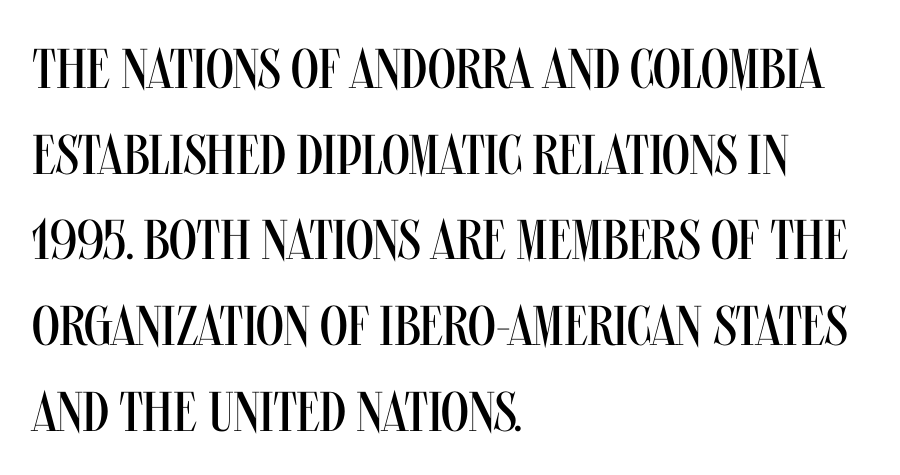
Q: Is the text bold? A: No.
Q: Is the text italic (slanted)? A: No, it is upright.
Q: Is the typeface a serif or a sans-serif typeface? A: Sans-serif.
Q: Is the text underlined? A: No.
Q: How is the paragraph aligned? A: Left-aligned.
Q: Is the spacing between letters normal or unusually wide? A: Normal.
Q: Is the spacing between lines tight, normal or loose? A: Normal.
Q: Width (condensed, normal, or wide)? A: Condensed.
Q: Stroke contrast? A: Medium.
Q: x-height? A: Large.
Q: Monospaced? A: No.
